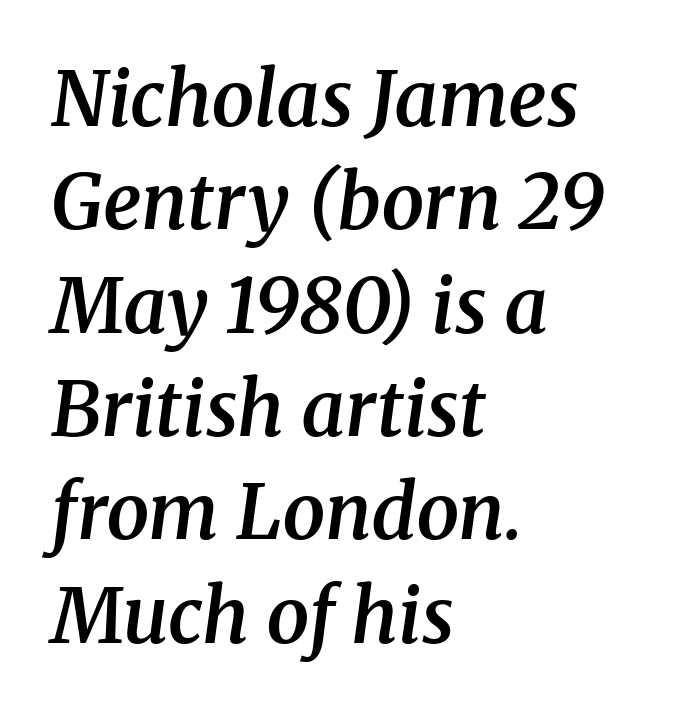
The image shows 76 px semibold serif type, italic (leaning right); set left-aligned, normal line spacing (1.36x), normal letter spacing, not underlined; medium stroke contrast and a medium x-height.
